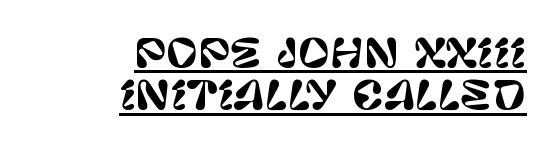
Q: Is the text italic (slanted)? A: Yes.
Q: Is the typeface a serif or a sans-serif typeface? A: Sans-serif.
Q: Is the text underlined? A: Yes.
Q: How is the paragraph aligned? A: Right-aligned.
Q: Is the spacing between letters normal or unusually wide? A: Normal.
Q: Is the spacing between lines tight, normal or loose? A: Tight.
Q: Width (condensed, normal, or wide)? A: Normal.
Q: Stroke contrast? A: Low.
Q: x-height? A: Large.
Q: Monospaced? A: No.
